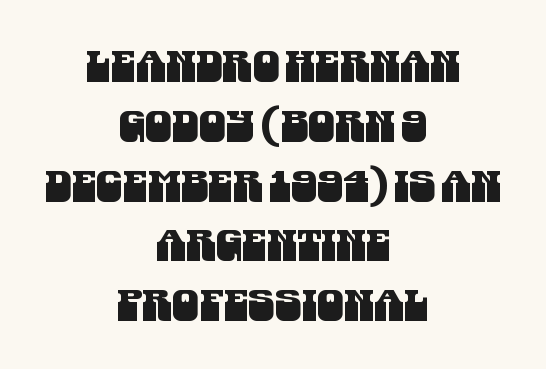
The image shows 43 px condensed sans-serif type; set centered, normal line spacing (1.39x), normal letter spacing, not underlined; medium stroke contrast and a large x-height.
